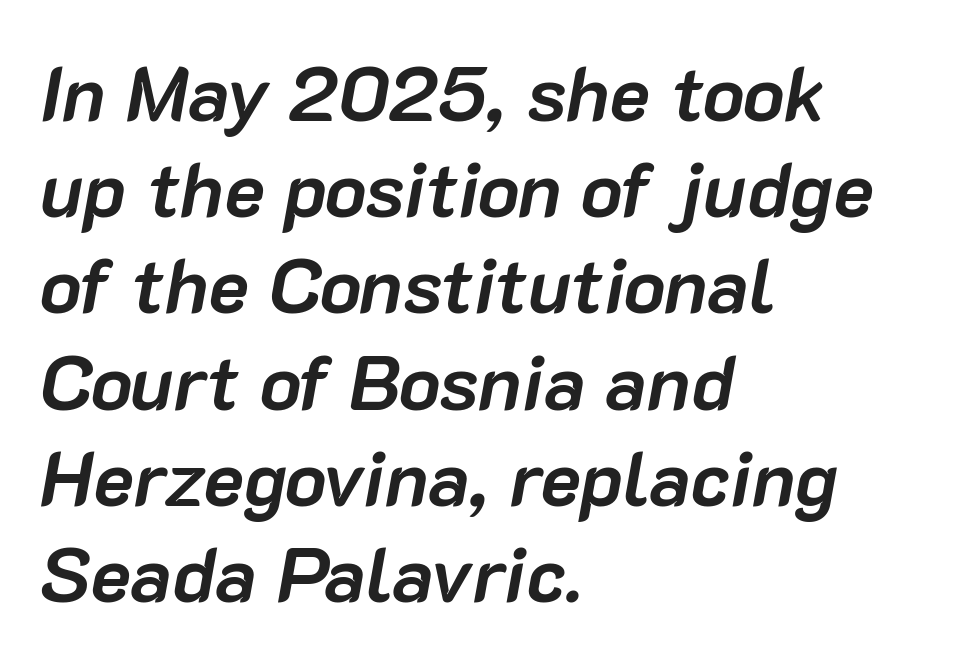
The image shows 77 px semibold type, italic (leaning right); set left-aligned, normal line spacing (1.25x), normal letter spacing, not underlined; low stroke contrast and a medium x-height.
